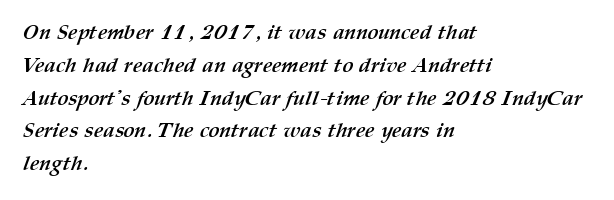
{"bold": "yes", "underline": "no", "align": "left", "line_spacing": "normal", "line_spacing_ratio": 1.56, "letter_spacing": "normal", "letter_spacing_em": 0.0, "glyph_px": 21}
